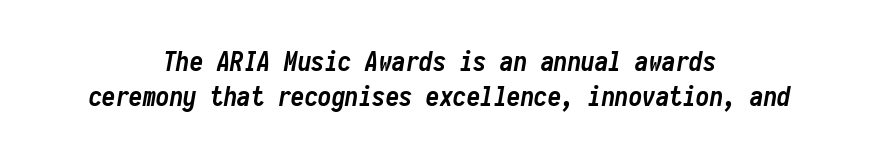
Q: Is the text bold? A: Yes.
Q: Is the text italic (slanted)? A: Yes, it leans right by about 10 degrees.
Q: Is the text underlined? A: No.
Q: How is the paragraph aligned? A: Centered.
Q: Is the spacing between letters normal or unusually wide? A: Normal.
Q: Is the spacing between lines tight, normal or loose? A: Normal.
